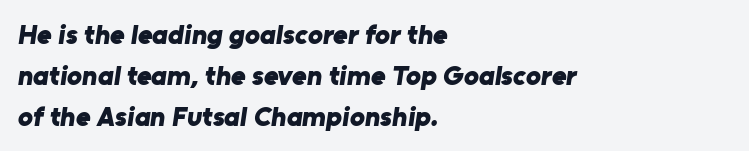
This is sans-serif lettering, the kind often seen on screens and signage. The letterforms sit shoulder to shoulder at normal distance. Bare-footed words on every line. Is there much room between lines? A standard amount, neither cramped nor airy.
